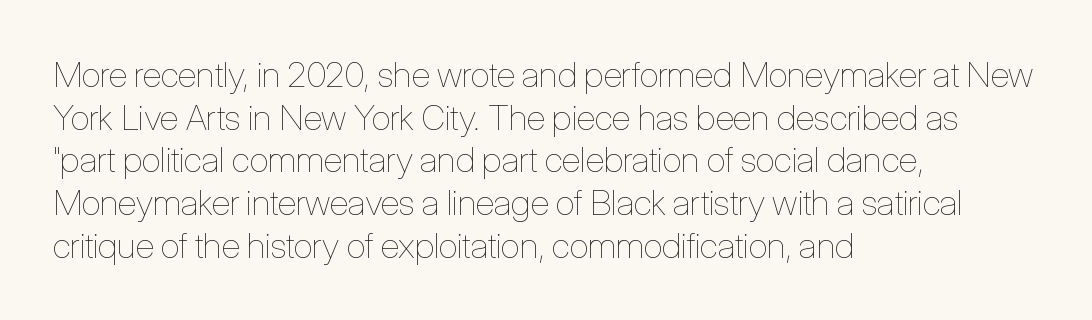
The image shows 35 px thin, condensed type, upright; set left-aligned, line spacing 1.22x, normal letter spacing, not underlined; low stroke contrast and a medium x-height.
